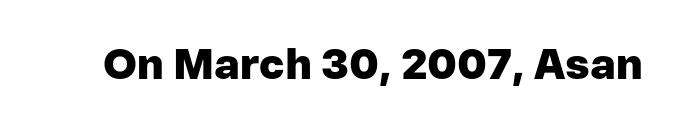
The image shows 43 px heavy sans-serif type, upright; set normal letter spacing, not underlined; low stroke contrast and a medium x-height.
